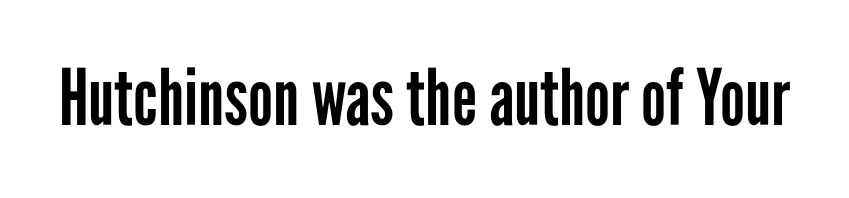
Q: Is the text bold? A: No.
Q: Is the text italic (slanted)? A: No, it is upright.
Q: Is the typeface a serif or a sans-serif typeface? A: Sans-serif.
Q: Is the text underlined? A: No.
Q: Is the spacing between letters normal or unusually wide? A: Normal.
Q: Width (condensed, normal, or wide)? A: Condensed.
Q: Stroke contrast? A: Low.
Q: x-height? A: Medium.
Q: Monospaced? A: No.
